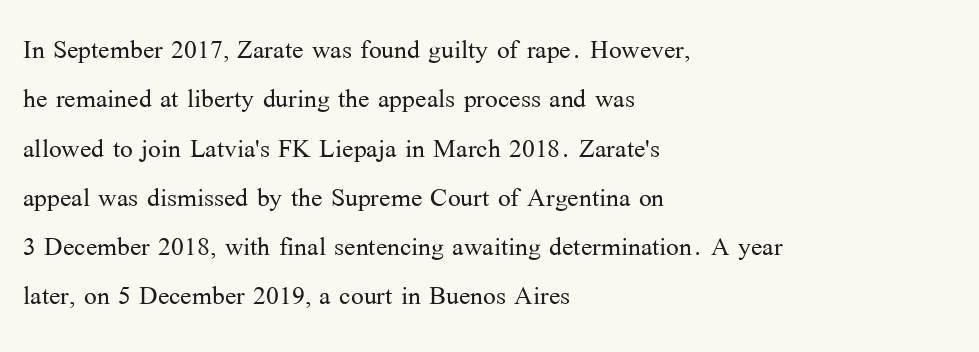
Each line starts at the same left margin while the right side varies. The lines sit at an ordinary, default distance from one another. The font family rendered here belongs to the serif group. These glyphs show unthickened strokes, regular width or finer. Think of a printed novel: that variable character pitch is what you see here. Honestly, the letter spacing is just normal — you wouldn't notice it.
